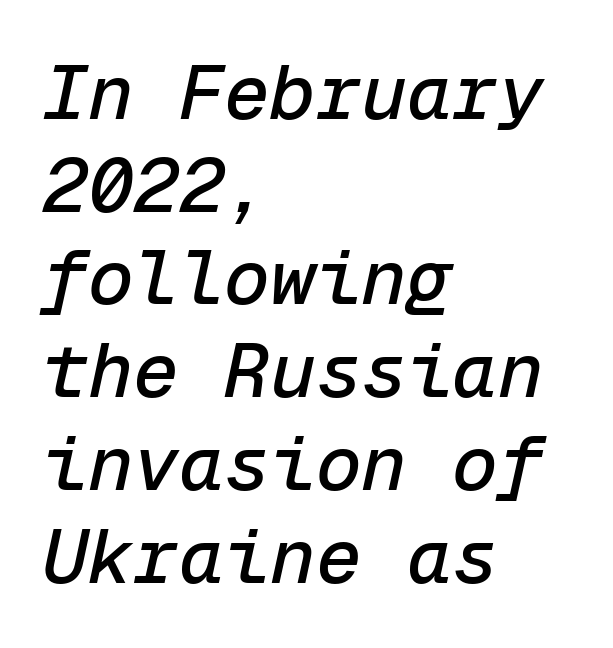
The image shows 76 px text type, italic (leaning right), monospaced; set left-aligned, line spacing 1.22x, normal letter spacing, not underlined; low stroke contrast and a medium x-height.
